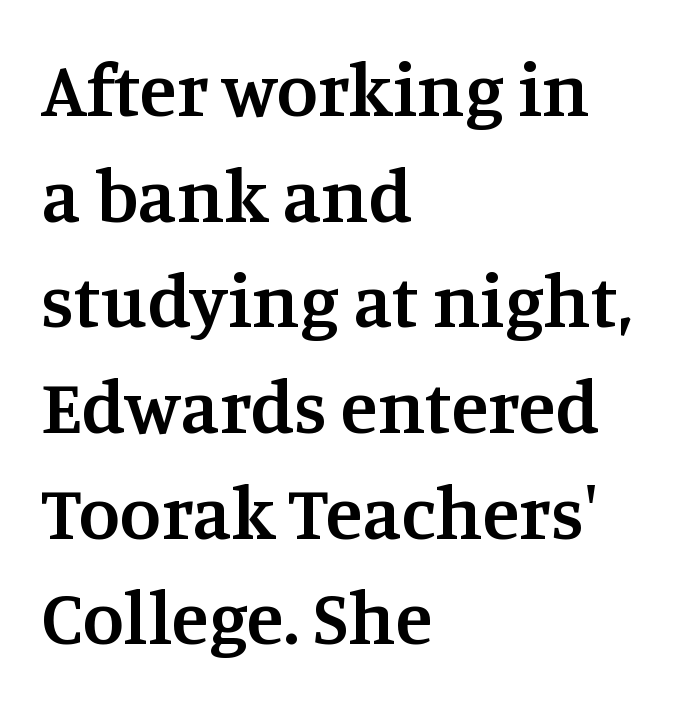
The letters advance in unequal steps, a hallmark of proportional type. Posture: vertical. Visually the block forms a straight wall on the left and a jagged coastline on the right. The rendering shows small feet on the letterforms — a serif design.
